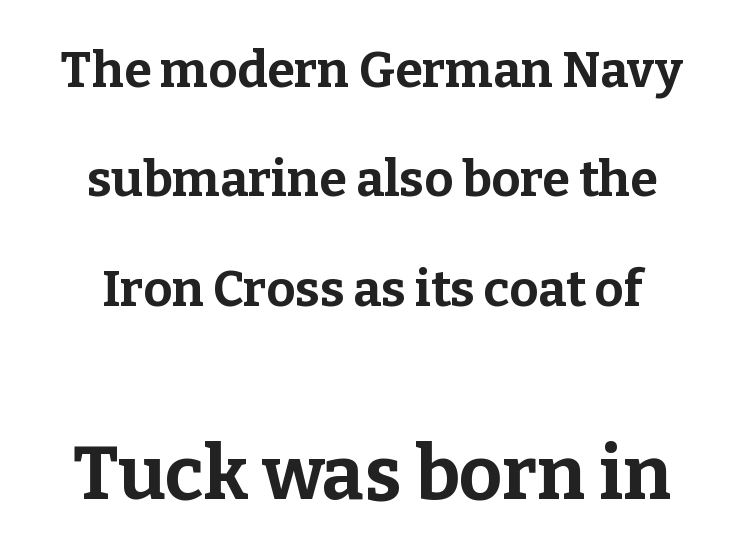
{"serif": "yes", "italic": "no", "bold": "yes", "weight": "bold", "width": "normal", "stroke_contrast": "low", "x_height": "medium", "monospaced": "no", "underline": "no", "line_spacing": "loose", "line_spacing_ratio": 2.19, "letter_spacing": "normal", "letter_spacing_em": 0.0, "larger_block": "second", "size_ratio": 1.5, "glyph_px": 75}
